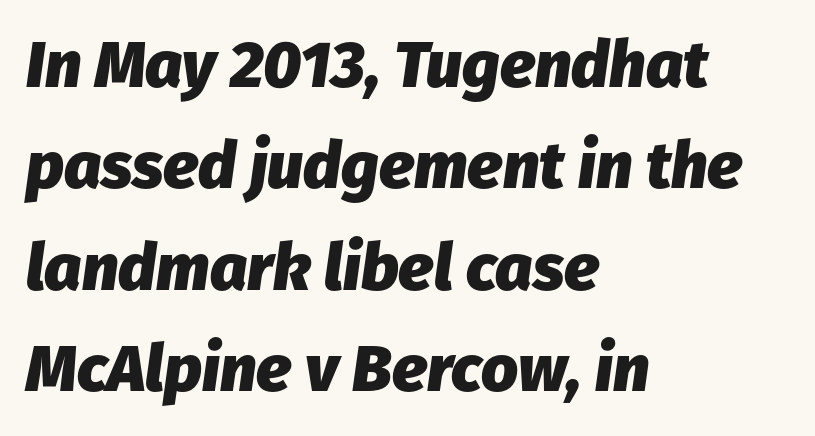
{"italic": "yes", "lean": "right", "slant_degrees": 8, "bold": "yes", "weight": "heavy", "width": "normal", "stroke_contrast": "low", "x_height": "medium", "monospaced": "no", "underline": "no", "align": "left", "line_spacing": "normal", "line_spacing_ratio": 1.56, "letter_spacing": "normal", "letter_spacing_em": 0.0, "glyph_px": 65}
